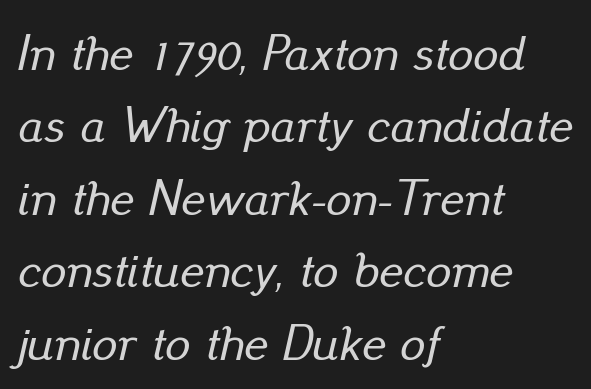
{"italic": "yes", "lean": "right", "slant_degrees": 13, "width": "normal", "stroke_contrast": "low", "x_height": "small", "monospaced": "no", "underline": "no", "align": "left", "line_spacing": "normal", "line_spacing_ratio": 1.45, "letter_spacing": "normal", "letter_spacing_em": 0.0, "glyph_px": 50}
